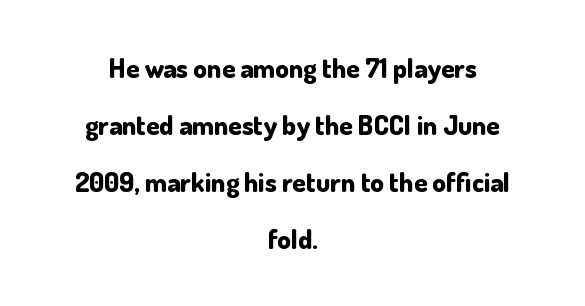
Q: Is the text bold? A: Yes.
Q: Is the text italic (slanted)? A: No, it is upright.
Q: Is the text underlined? A: No.
Q: How is the paragraph aligned? A: Centered.
Q: Is the spacing between letters normal or unusually wide? A: Normal.
Q: Is the spacing between lines tight, normal or loose? A: Loose.
